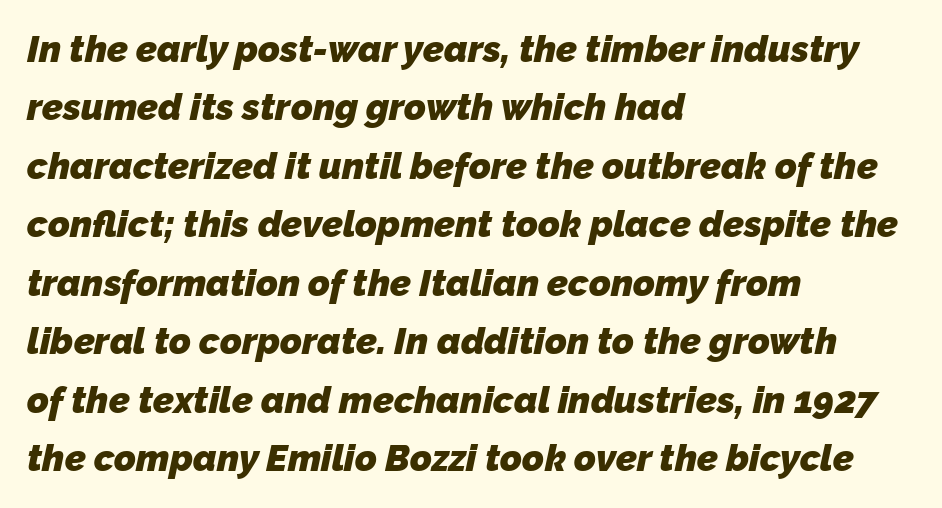
Q: Is the text bold? A: Yes.
Q: Is the typeface a serif or a sans-serif typeface? A: Sans-serif.
Q: Is the text underlined? A: No.
Q: How is the paragraph aligned? A: Left-aligned.
Q: Is the spacing between letters normal or unusually wide? A: Normal.
Q: Is the spacing between lines tight, normal or loose? A: Normal.
Q: Width (condensed, normal, or wide)? A: Normal.
Q: Stroke contrast? A: Low.
Q: x-height? A: Medium.
Q: Monospaced? A: No.
